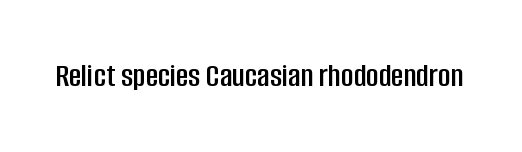
The image shows 34 px condensed sans-serif type, upright; set normal letter spacing, not underlined; low stroke contrast and a large x-height.
